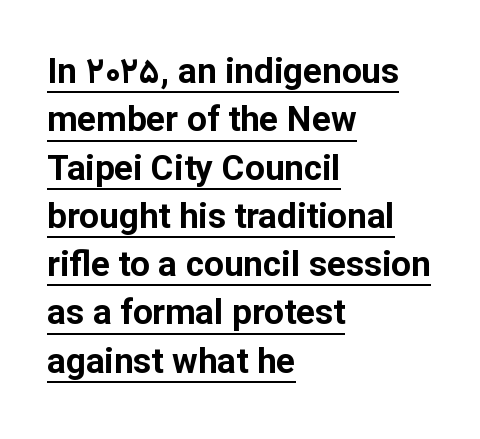
{"serif": "no", "italic": "no", "bold": "yes", "weight": "bold", "width": "normal", "stroke_contrast": "low", "x_height": "medium", "monospaced": "no", "underline": "yes", "align": "left", "line_spacing": "normal", "line_spacing_ratio": 1.38, "letter_spacing": "normal", "letter_spacing_em": 0.0, "glyph_px": 35}
